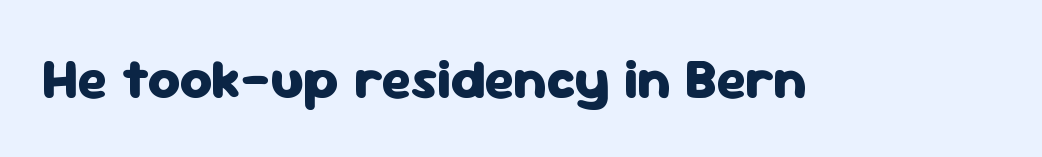
Q: Is the text bold? A: Yes.
Q: Is the text italic (slanted)? A: No, it is upright.
Q: Is the typeface a serif or a sans-serif typeface? A: Sans-serif.
Q: Is the text underlined? A: No.
Q: Is the spacing between letters normal or unusually wide? A: Normal.
Q: Width (condensed, normal, or wide)? A: Normal.
Q: Stroke contrast? A: Low.
Q: x-height? A: Medium.
Q: Monospaced? A: No.
